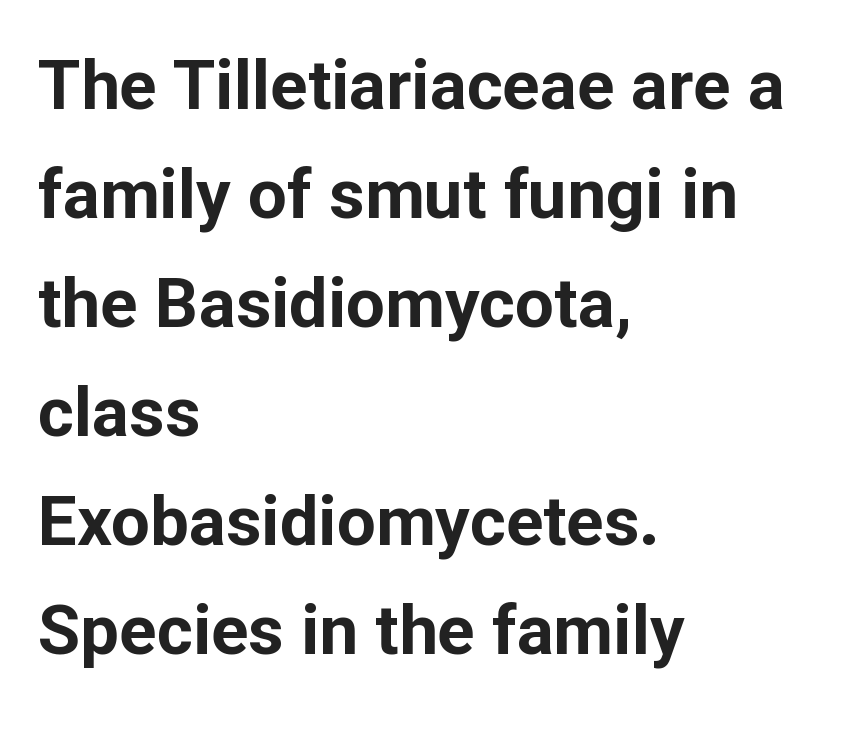
{"serif": "no", "italic": "no", "bold": "yes", "weight": "bold", "width": "normal", "stroke_contrast": "low", "x_height": "medium", "monospaced": "no", "underline": "no", "align": "left", "line_spacing": "normal", "line_spacing_ratio": 1.58, "letter_spacing": "normal", "letter_spacing_em": 0.0, "glyph_px": 69}
